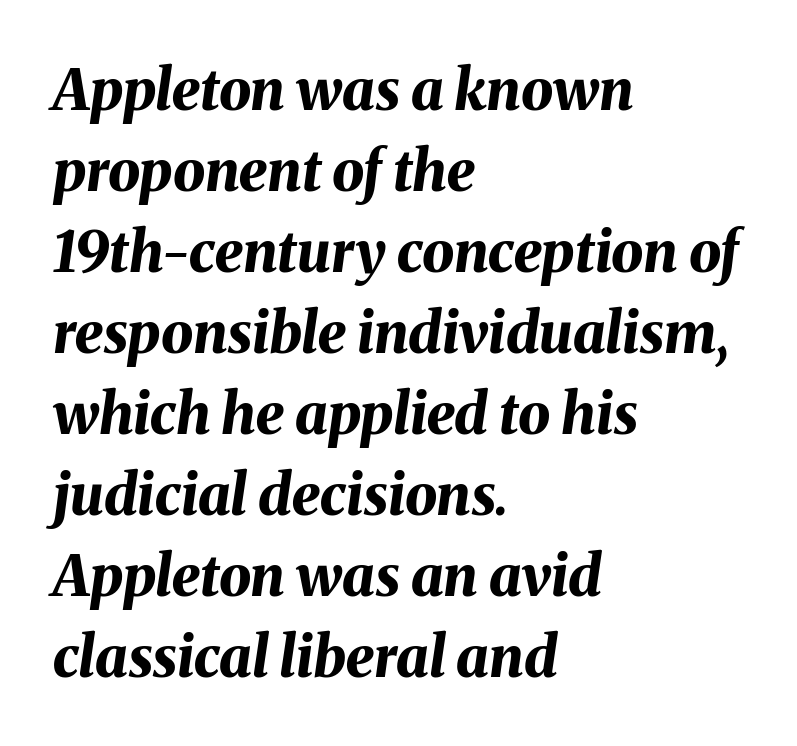
The image shows 57 px bold type, italic (leaning right); set left-aligned, normal line spacing (1.42x), normal letter spacing, not underlined; medium stroke contrast and a medium x-height.
